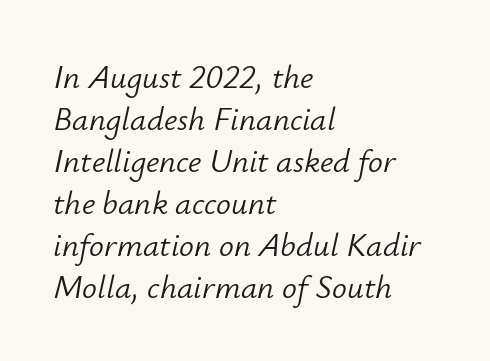
The image shows 33 px light type, italic (leaning right); set left-aligned, normal line spacing (1.27x), normal letter spacing, not underlined; low stroke contrast and a small x-height.
